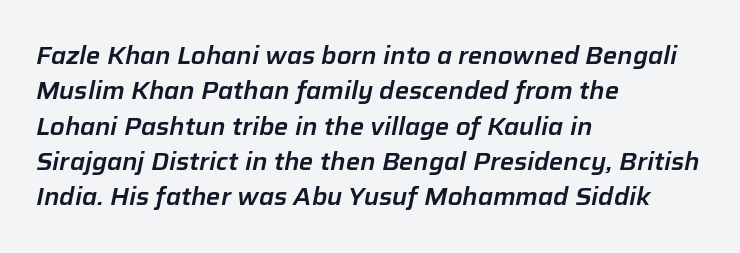
{"italic": "yes", "lean": "right", "slant_degrees": 12, "underline": "no", "align": "left", "line_spacing": "normal", "line_spacing_ratio": 1.47, "letter_spacing": "normal", "letter_spacing_em": 0.0, "glyph_px": 24}
